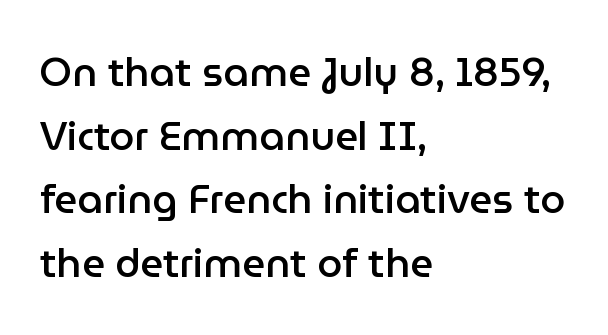
The text block is weighted toward the left margin, trailing off unevenly rightward. Whoever set this chose a conventional vertical rhythm. Descenders hang freely into open space. Does the weight exceed regular? Yes, but only to semibold. Looks like regular typesetting: each glyph gets only the width it needs.
